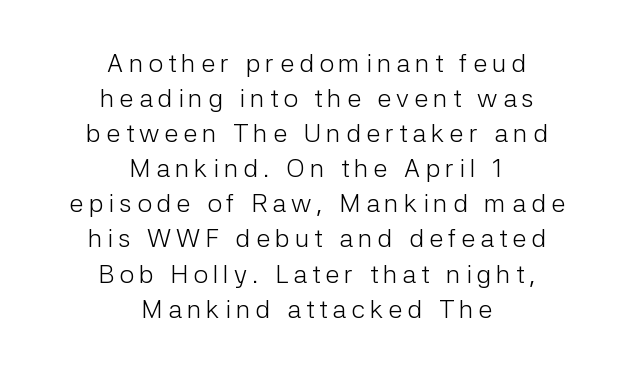
{"italic": "no", "bold": "no", "underline": "no", "align": "center", "line_spacing": "normal", "line_spacing_ratio": 1.35, "glyph_px": 26}
